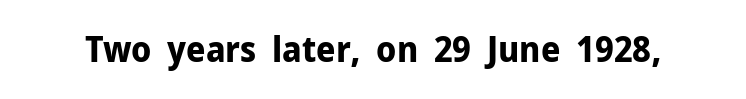
{"serif": "no", "italic": "no", "bold": "yes", "weight": "bold", "width": "normal", "stroke_contrast": "low", "x_height": "medium", "monospaced": "no", "underline": "no", "letter_spacing": "normal", "letter_spacing_em": 0.0, "glyph_px": 35}
